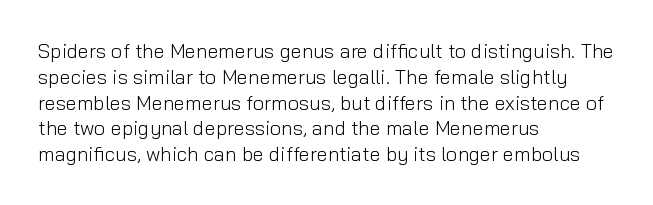
{"italic": "no", "bold": "no", "underline": "no", "align": "left", "line_spacing": "normal", "line_spacing_ratio": 1.29, "letter_spacing": "normal", "letter_spacing_em": 0.0, "glyph_px": 20}
